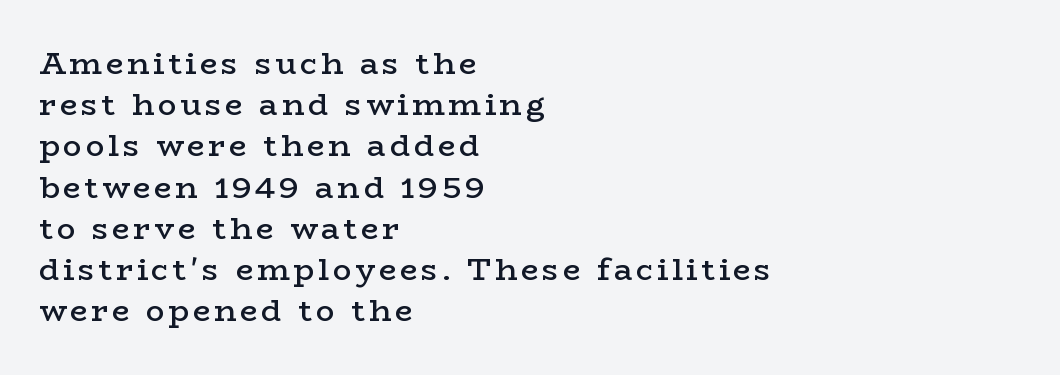
{"serif": "yes", "italic": "no", "bold": "semi", "weight": "semibold", "width": "wide", "stroke_contrast": "low", "x_height": "medium", "monospaced": "no", "underline": "no", "align": "left", "line_spacing": "normal", "line_spacing_ratio": 1.33, "glyph_px": 31}
